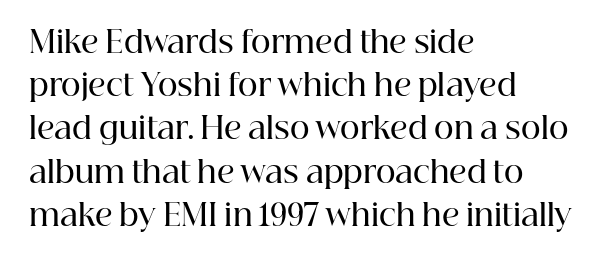
Q: Is the text bold? A: Semi-bold.
Q: Is the text italic (slanted)? A: No, it is upright.
Q: Is the typeface a serif or a sans-serif typeface? A: Serif.
Q: Is the text underlined? A: No.
Q: How is the paragraph aligned? A: Left-aligned.
Q: Is the spacing between letters normal or unusually wide? A: Normal.
Q: Is the spacing between lines tight, normal or loose? A: Normal.
Q: Width (condensed, normal, or wide)? A: Normal.
Q: Stroke contrast? A: High.
Q: x-height? A: Medium.
Q: Monospaced? A: No.
